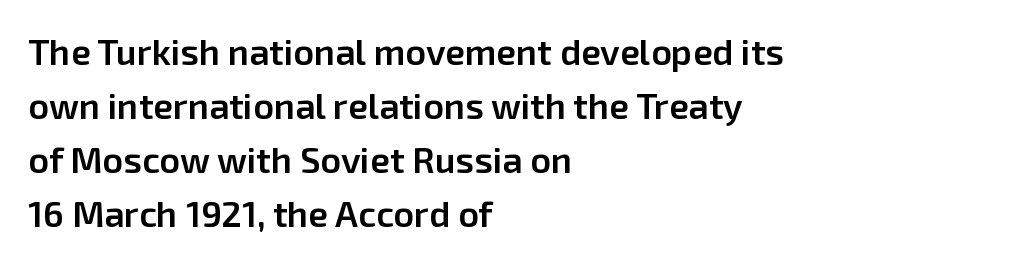
The rendering keeps characters at their native spacing. A typesetter would call this leading conventional body-copy spacing. Posture: straight, roman, zero tilt. If you drew a ruler down the left edge, every line would touch it. I'd describe the lettering as semibold — firm but not a full bold. Nothing sits at the stroke ends, so this counts as sans-serif.
